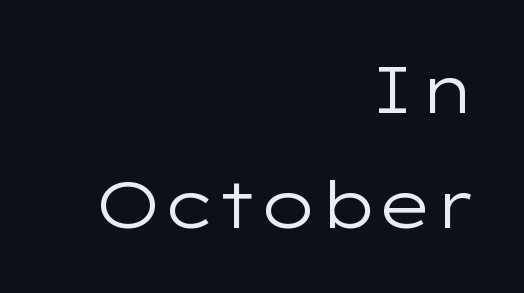
{"serif": "no", "italic": "no", "bold": "no", "weight": "regular", "width": "wide", "stroke_contrast": "low", "x_height": "medium", "monospaced": "no", "underline": "no", "align": "right", "line_spacing_ratio": 1.75, "letter_spacing": "normal", "letter_spacing_em": 0.0, "glyph_px": 66}
